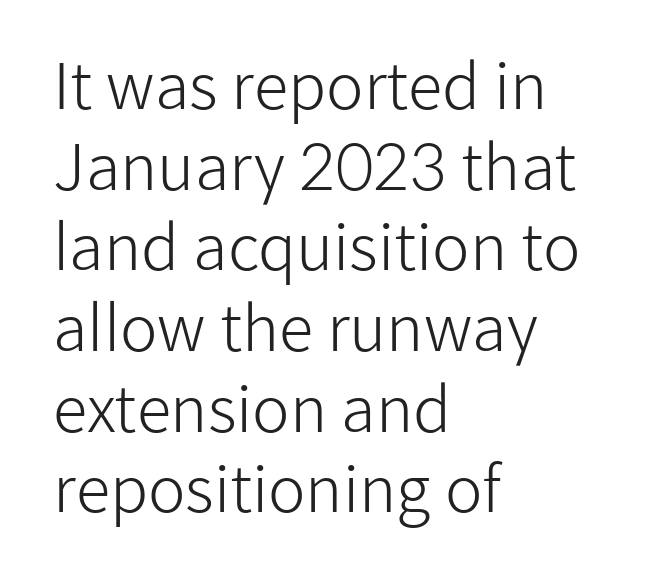
Default kerning and tracking; the words read as compact shapes. Descenders are the only things crossing below the line. All the whitespace from short lines collects on the right. This block has exactly the height ordinary leading produces. The strokes are not fattened; the text isn't bold.
